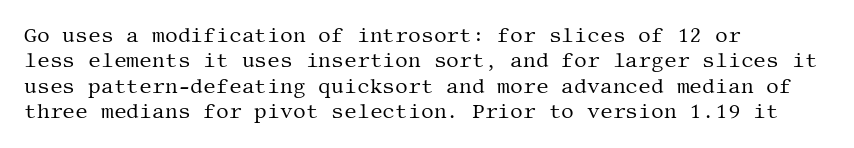
{"italic": "no", "bold": "no", "underline": "no", "align": "left", "line_spacing": "normal", "line_spacing_ratio": 1.27, "letter_spacing": "normal", "letter_spacing_em": 0.0, "glyph_px": 20}
